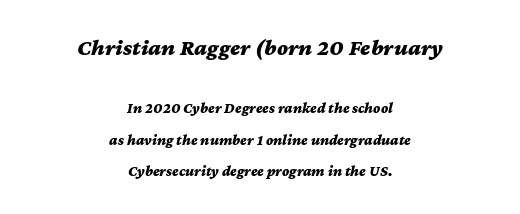
Q: Is the text bold? A: Yes.
Q: Is the text italic (slanted)? A: Yes, it leans right by about 12 degrees.
Q: Is the text underlined? A: No.
Q: How is the paragraph aligned? A: Centered.
Q: Is the spacing between letters normal or unusually wide? A: Normal.
Q: Is the spacing between lines tight, normal or loose? A: Loose.
Q: Which block of text is set in a larger size, the first (top) or the second (bottom)? A: The first (top) one.
